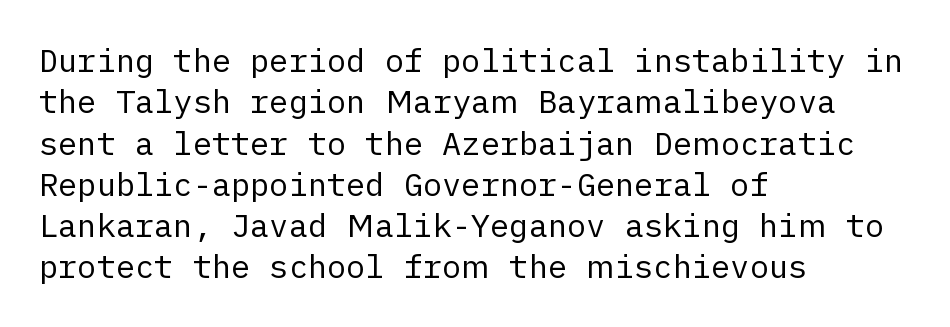
Q: Is the text bold? A: No.
Q: Is the text italic (slanted)? A: No, it is upright.
Q: Is the typeface a serif or a sans-serif typeface? A: Sans-serif.
Q: Is the text underlined? A: No.
Q: How is the paragraph aligned? A: Left-aligned.
Q: Is the spacing between letters normal or unusually wide? A: Normal.
Q: Is the spacing between lines tight, normal or loose? A: Normal.
Q: Width (condensed, normal, or wide)? A: Normal.
Q: Stroke contrast? A: Low.
Q: x-height? A: Medium.
